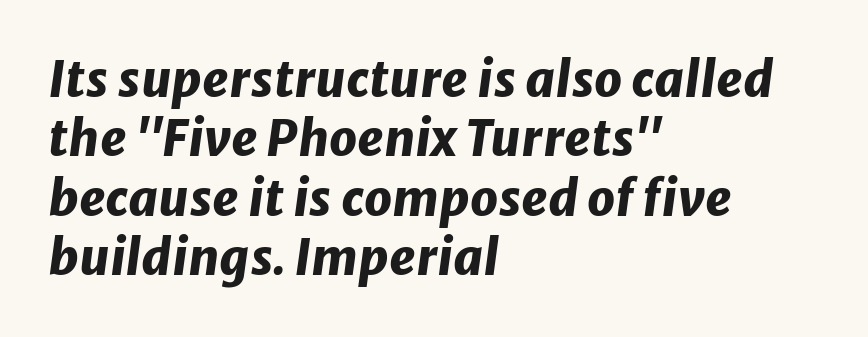
Alignment: flush left. Students, note that the glyphs here touch the page at normal intervals. Typesetter's note: full bold, strokes at maximum text heaviness. Unmarked baselines from the first word to the last. This is oblique type, the kind used for emphasis or titles. Here the designer chose a conventional face with non-uniform glyph widths.
